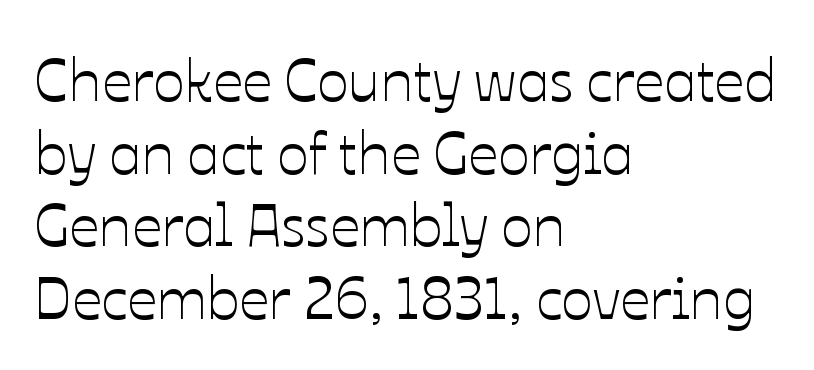
The image shows 59 px text type, upright; set left-aligned, line spacing 1.23x, normal letter spacing, not underlined; low stroke contrast and a medium x-height.
